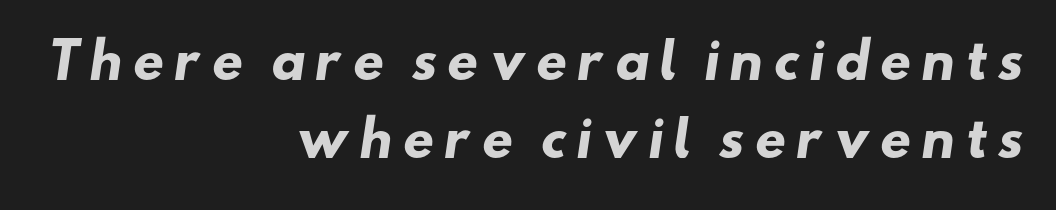
Q: Is the text bold? A: Yes.
Q: Is the typeface a serif or a sans-serif typeface? A: Sans-serif.
Q: Is the text underlined? A: No.
Q: How is the paragraph aligned? A: Right-aligned.
Q: Is the spacing between lines tight, normal or loose? A: Normal.
Q: Width (condensed, normal, or wide)? A: Wide.
Q: Stroke contrast? A: Low.
Q: x-height? A: Small.
Q: Monospaced? A: No.
